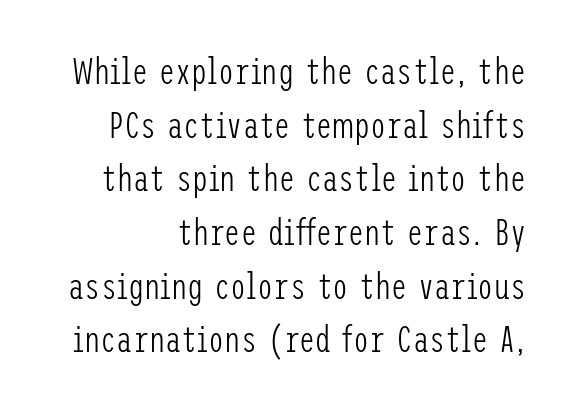
Q: Is the text bold? A: No.
Q: Is the text italic (slanted)? A: No, it is upright.
Q: Is the typeface a serif or a sans-serif typeface? A: Sans-serif.
Q: Is the text underlined? A: No.
Q: Is the spacing between letters normal or unusually wide? A: Normal.
Q: Is the spacing between lines tight, normal or loose? A: Normal.
Q: Width (condensed, normal, or wide)? A: Condensed.
Q: Stroke contrast? A: Low.
Q: x-height? A: Medium.
